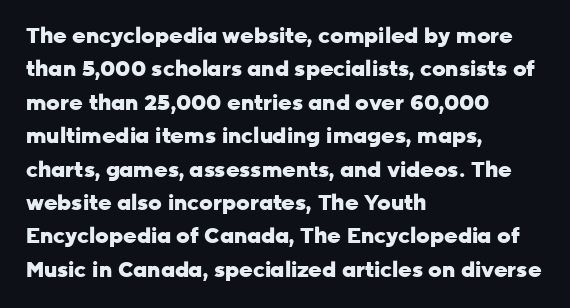
{"italic": "no", "bold": "yes", "underline": "no", "align": "left", "line_spacing": "normal", "line_spacing_ratio": 1.59, "letter_spacing": "normal", "letter_spacing_em": 0.0, "glyph_px": 21}
